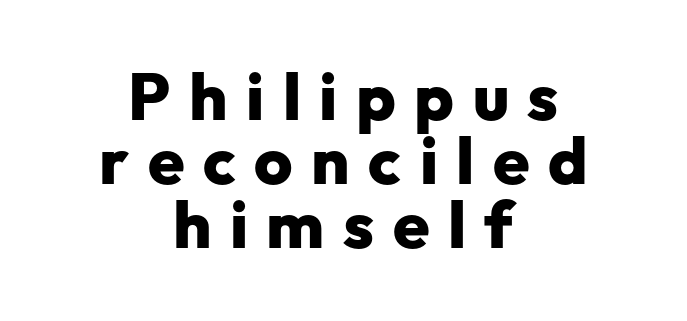
Q: Is the text bold? A: Yes.
Q: Is the text italic (slanted)? A: No, it is upright.
Q: Is the typeface a serif or a sans-serif typeface? A: Sans-serif.
Q: Is the text underlined? A: No.
Q: How is the paragraph aligned? A: Centered.
Q: Is the spacing between letters normal or unusually wide? A: Unusually wide.
Q: Is the spacing between lines tight, normal or loose? A: Tight.
Q: Width (condensed, normal, or wide)? A: Normal.
Q: Stroke contrast? A: Low.
Q: x-height? A: Medium.
Q: Monospaced? A: No.
